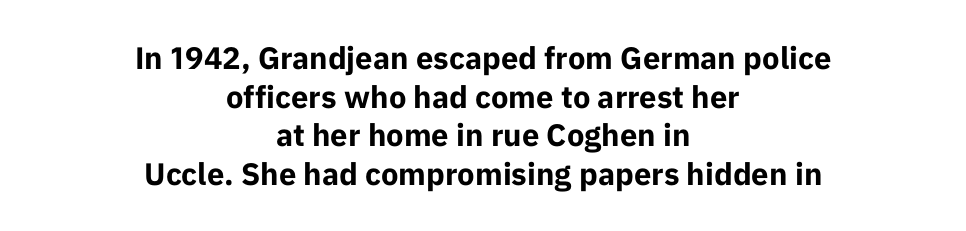
Visually the block forms a symmetrical silhouette, jagged on both flanks. This sample uses an upright cut, with every glyph sitting square on the baseline. Letters rest on an invisible, unmarked baseline. Compared with an ordinary text face, these strokes are far heavier — a full bold.
